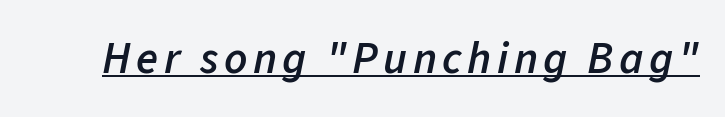
Q: Is the text bold? A: Semi-bold.
Q: Is the text italic (slanted)? A: Yes, it leans right by about 11 degrees.
Q: Is the text underlined? A: Yes.
Q: Width (condensed, normal, or wide)? A: Normal.
Q: Stroke contrast? A: Low.
Q: x-height? A: Medium.
Q: Monospaced? A: No.
